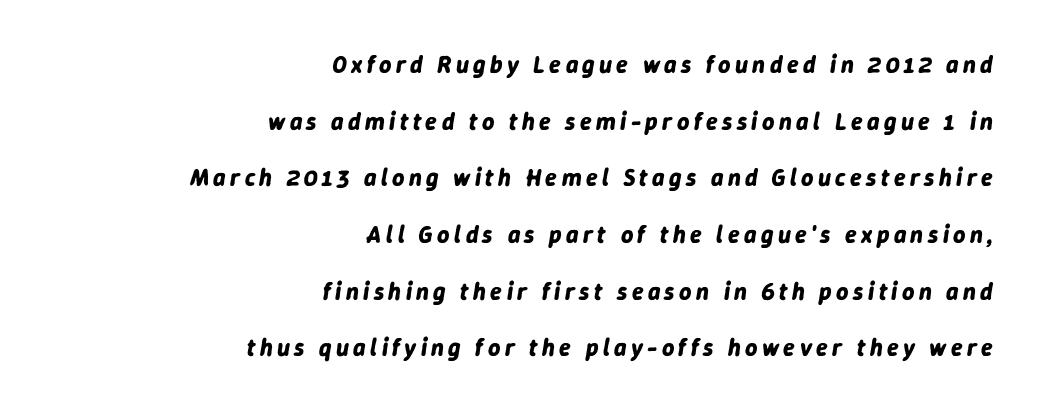
The image shows 24 px bold type, italic (leaning right); set right-aligned, loose line spacing (2.36x), not underlined.
